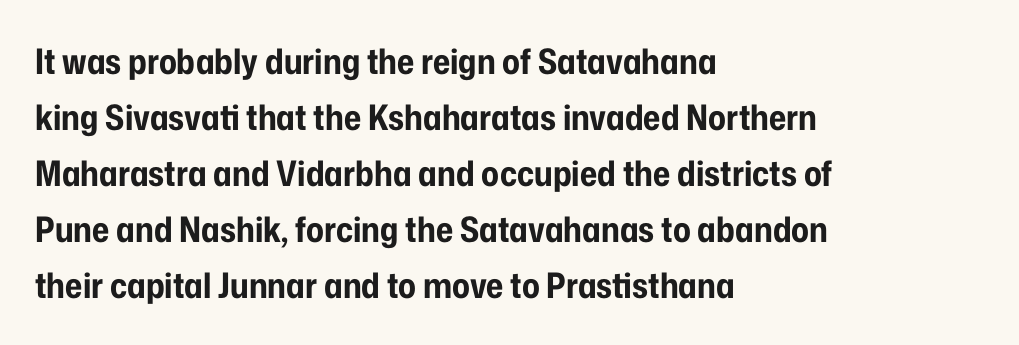
The typesetting leans heavy: a genuine bold. Grotesque or geometric, the face here clearly has no serifs. The type is set solid horizontally, with unmodified tracking. Notice how the stems are strictly vertical — no italics here. Baseline-to-baseline distance is the conventional proportion of letter height.
